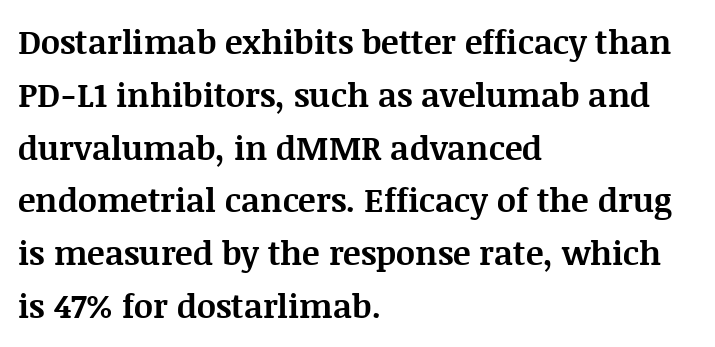
{"serif": "yes", "italic": "no", "bold": "yes", "weight": "bold", "width": "normal", "stroke_contrast": "medium", "x_height": "large", "monospaced": "no", "underline": "no", "align": "left", "line_spacing": "normal", "line_spacing_ratio": 1.6, "letter_spacing": "normal", "letter_spacing_em": 0.0, "glyph_px": 33}
